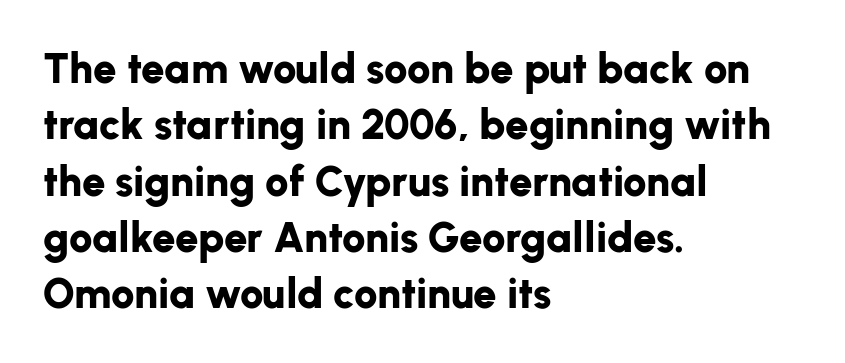
The image shows 42 px bold sans-serif type, upright; set left-aligned, normal line spacing (1.34x), normal letter spacing, not underlined; low stroke contrast and a medium x-height.
